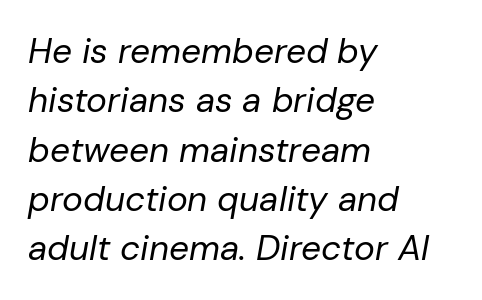
Q: Is the text bold? A: No.
Q: Is the text italic (slanted)? A: Yes, it leans right by about 10 degrees.
Q: Is the text underlined? A: No.
Q: How is the paragraph aligned? A: Left-aligned.
Q: Is the spacing between letters normal or unusually wide? A: Normal.
Q: Is the spacing between lines tight, normal or loose? A: Normal.
Q: Width (condensed, normal, or wide)? A: Normal.
Q: Stroke contrast? A: Low.
Q: x-height? A: Medium.
Q: Monospaced? A: No.
